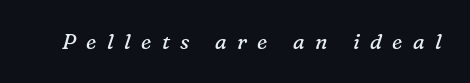
{"italic": "yes", "lean": "right", "slant_degrees": 16, "bold": "no", "underline": "no", "letter_spacing": "wide", "letter_spacing_em": 0.5, "glyph_px": 21}
